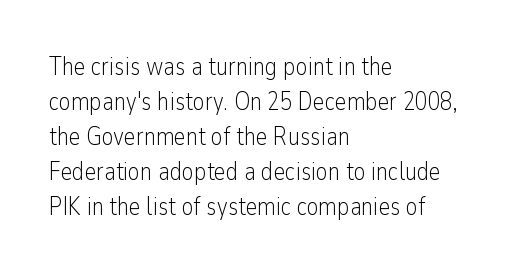
Nobody drew a line under any word here. The passage is arranged the way most books set body copy — flush left. Is the stroke heavy? The answer is a plain regular-or-lighter. Nobody touched the tracking dial on this one. A roman cut, with each character standing at attention. The space between consecutive lines is moderate.
